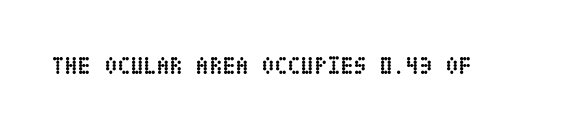
Q: Is the text bold? A: Yes.
Q: Is the text italic (slanted)? A: No, it is upright.
Q: Is the text underlined? A: No.
Q: Is the spacing between letters normal or unusually wide? A: Normal.
